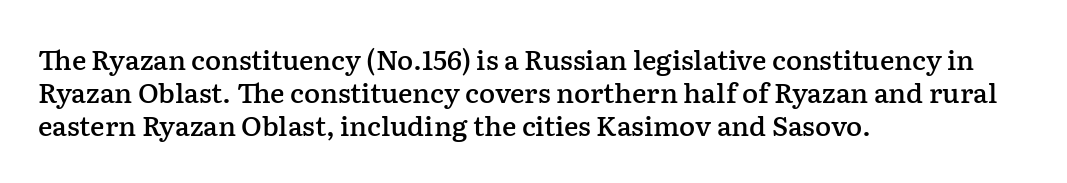
The image shows 27 px text type, upright; set left-aligned, line spacing 1.22x, normal letter spacing, not underlined.
